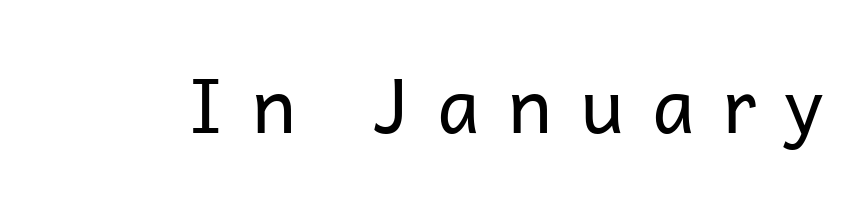
The specimen omits any rule beneath the text block's lines. The letters stand straight up with perfectly vertical stems. The typesetting does not lean heavy: it is not bold. The characters display no serif detailing; their extremities are plain. Inter-character spacing is expanded well beyond the font's built-in metrics. Varying glyph widths throughout — classic text-font behaviour.
